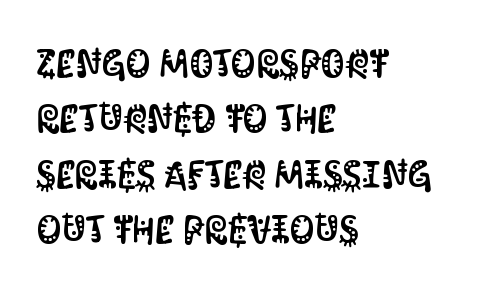
{"serif": "no", "italic": "no", "width": "condensed", "stroke_contrast": "medium", "x_height": "large", "monospaced": "no", "underline": "no", "align": "left", "line_spacing": "normal", "line_spacing_ratio": 1.42, "letter_spacing": "normal", "letter_spacing_em": 0.0, "glyph_px": 39}
